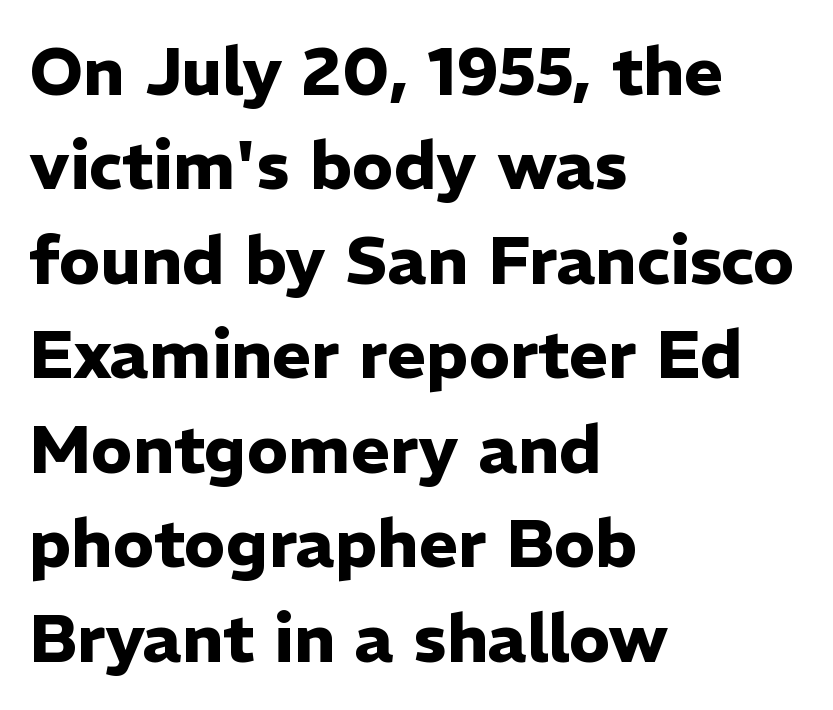
Q: Is the text bold? A: Yes.
Q: Is the text italic (slanted)? A: No, it is upright.
Q: Is the typeface a serif or a sans-serif typeface? A: Sans-serif.
Q: Is the text underlined? A: No.
Q: How is the paragraph aligned? A: Left-aligned.
Q: Is the spacing between letters normal or unusually wide? A: Normal.
Q: Is the spacing between lines tight, normal or loose? A: Normal.
Q: Width (condensed, normal, or wide)? A: Normal.
Q: Stroke contrast? A: Low.
Q: x-height? A: Medium.
Q: Monospaced? A: No.
